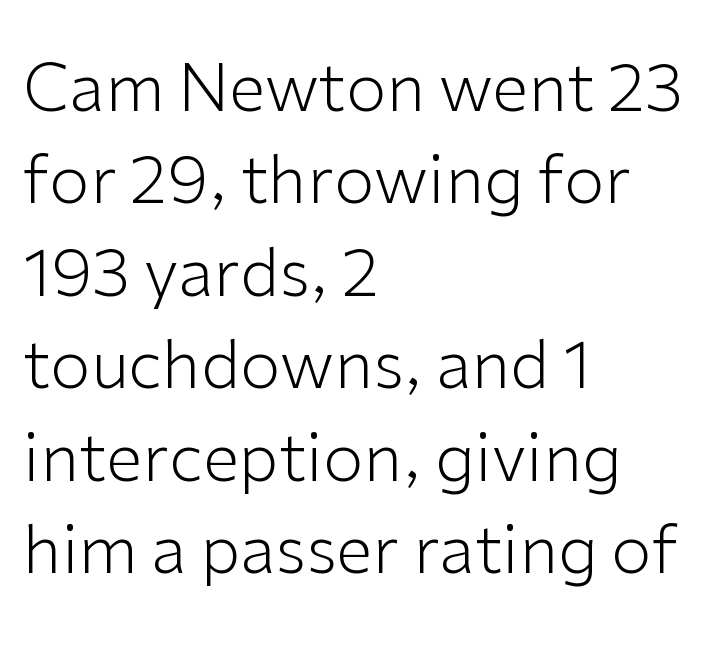
Regular leading. Visually the block forms a straight wall on the left and a jagged coastline on the right. Look at the bottom of the vertical strokes: they stop flat, with no serifs. The face used here is proportionally spaced, like ordinary book or web type. Ink coverage per letter is moderate at most.
